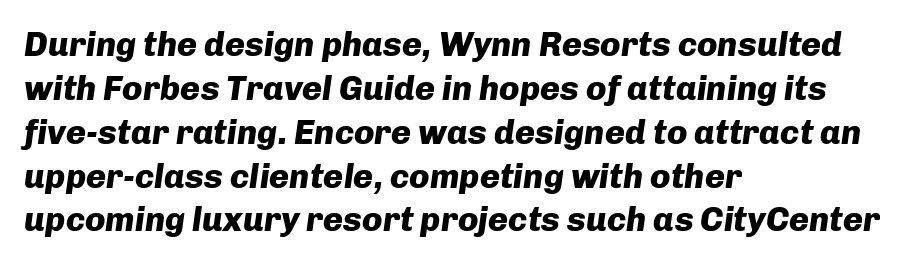
{"italic": "yes", "lean": "right", "slant_degrees": 8, "bold": "yes", "weight": "heavy", "width": "normal", "stroke_contrast": "low", "x_height": "medium", "monospaced": "no", "underline": "no", "align": "left", "line_spacing": "normal", "line_spacing_ratio": 1.29, "letter_spacing": "normal", "letter_spacing_em": 0.0, "glyph_px": 34}
